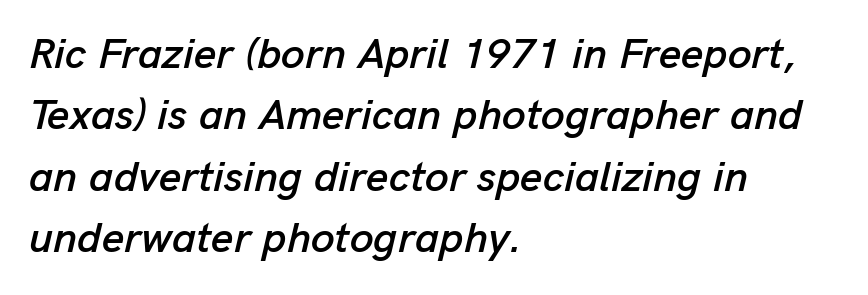
The line texture is even and compact thanks to regular tracking. The zone under the glyphs is completely vacant. Varying glyph widths throughout — classic text-font behaviour. Leading: standard. Horizontal alignment here is leftward, the default for most running prose.
